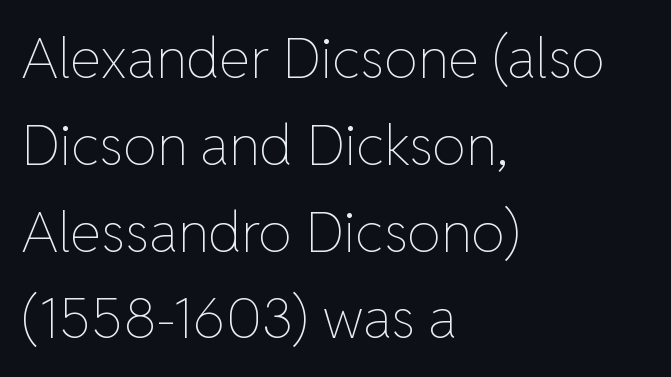
{"italic": "no", "bold": "no", "weight": "thin", "width": "normal", "stroke_contrast": "low", "x_height": "medium", "monospaced": "no", "underline": "no", "align": "left", "line_spacing": "normal", "line_spacing_ratio": 1.55, "letter_spacing": "normal", "letter_spacing_em": 0.0, "glyph_px": 56}
